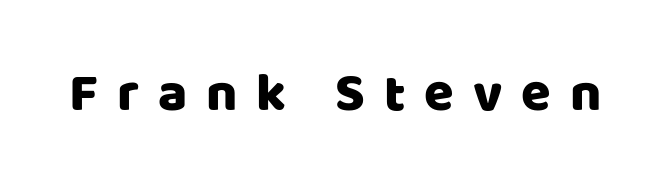
The image shows 54 px sans-serif type, upright; set unusually wide letter spacing (+0.35 em), not underlined; low stroke contrast and a large x-height.
